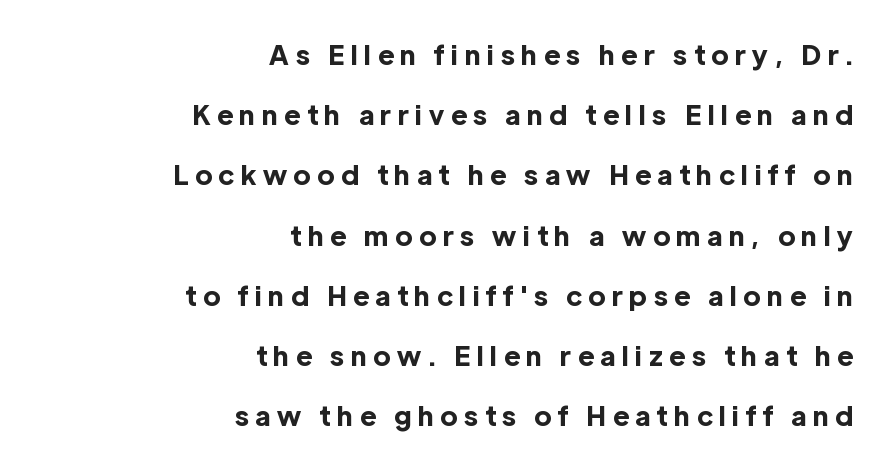
Check under the words: just untouched page. Is there much room between lines? Yes — plenty of vertical air separates them. Quick note: not italic, upright. Caption: bold face, heavy strokes. The typesetter chose a ragged-left arrangement here.
